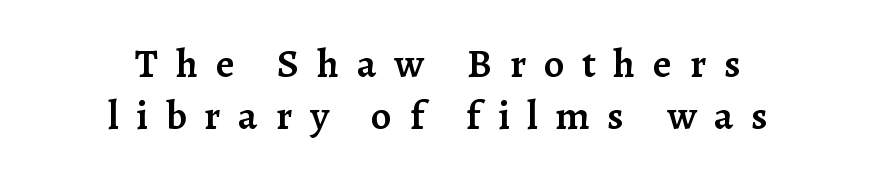
The image shows 41 px semibold serif type, upright; set centered, normal line spacing (1.27x), unusually wide letter spacing (+0.43 em), not underlined; low stroke contrast and a medium x-height.
